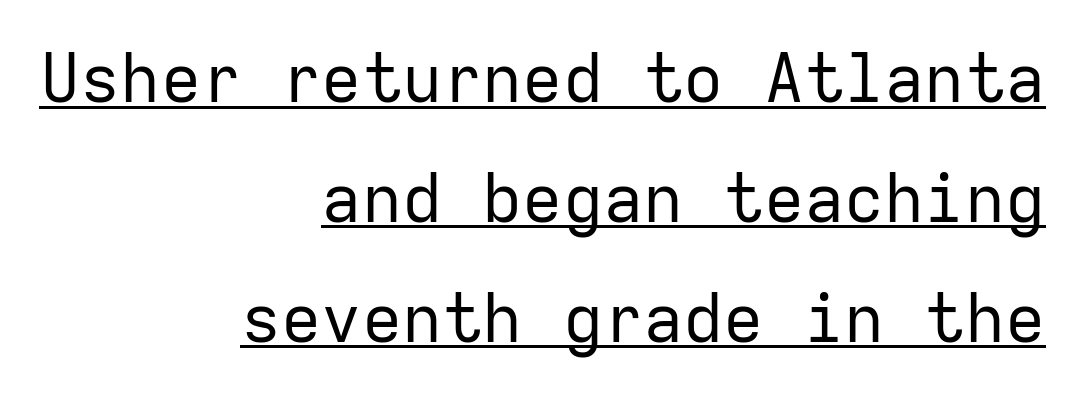
The image shows 67 px regular-weight sans-serif type, upright, monospaced; set right-aligned, line spacing 1.79x, normal letter spacing, underlined; low stroke contrast and a medium x-height.
